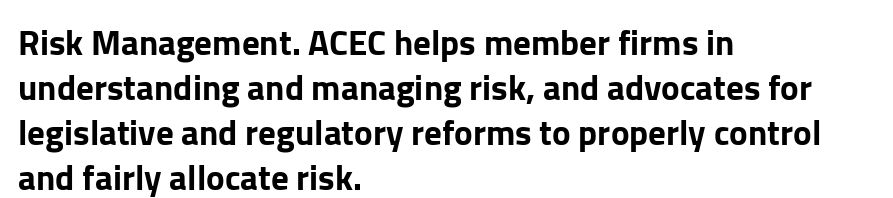
The image shows 35 px sans-serif type, upright; set left-aligned, normal line spacing (1.29x), normal letter spacing, not underlined; low stroke contrast and a medium x-height.
